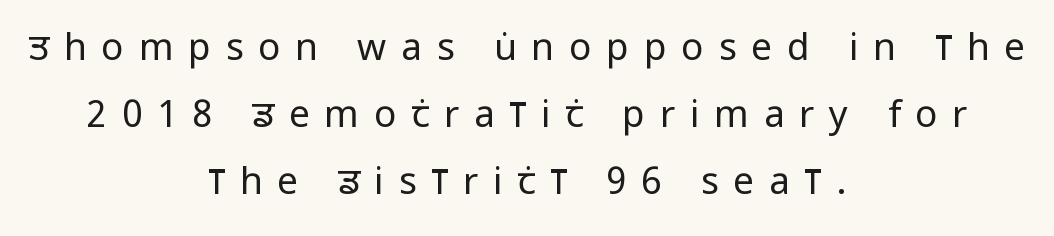
{"serif": "no", "italic": "no", "bold": "no", "weight": "regular", "width": "condensed", "stroke_contrast": "low", "x_height": "large", "monospaced": "no", "underline": "no", "align": "center", "line_spacing_ratio": 1.81, "letter_spacing": "wide", "letter_spacing_em": 0.4, "glyph_px": 37}
